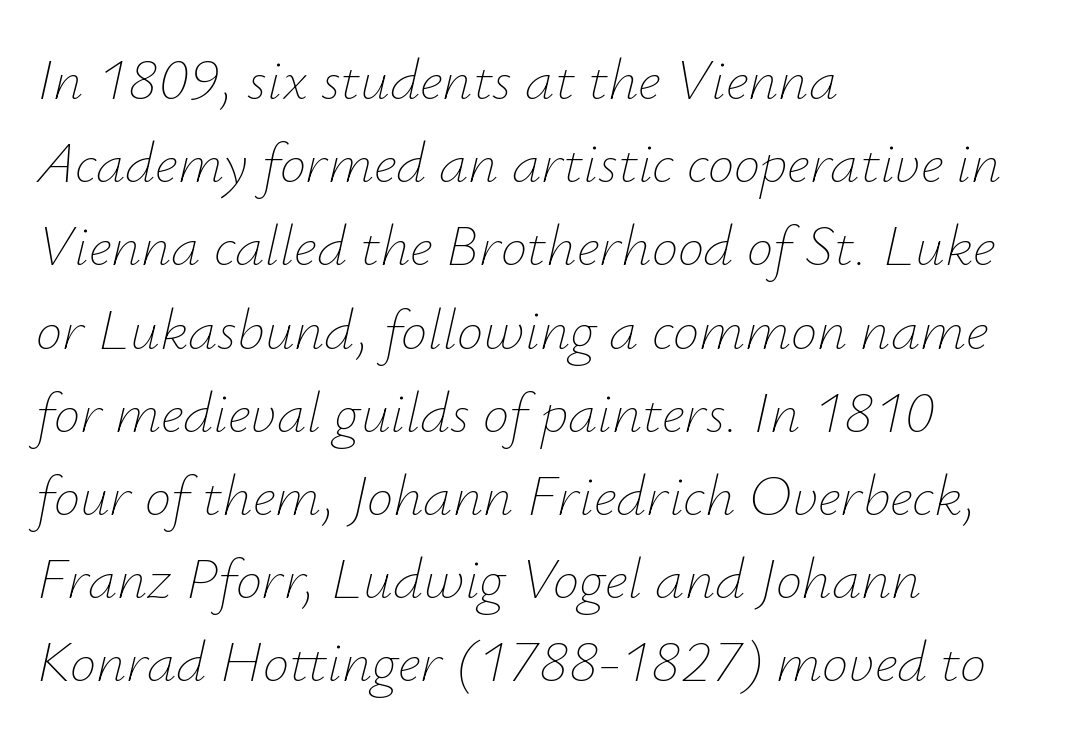
{"italic": "yes", "lean": "right", "slant_degrees": 12, "bold": "no", "weight": "thin", "width": "normal", "stroke_contrast": "low", "x_height": "small", "monospaced": "no", "underline": "no", "align": "left", "line_spacing": "normal", "line_spacing_ratio": 1.41, "letter_spacing": "normal", "letter_spacing_em": 0.0, "glyph_px": 59}
